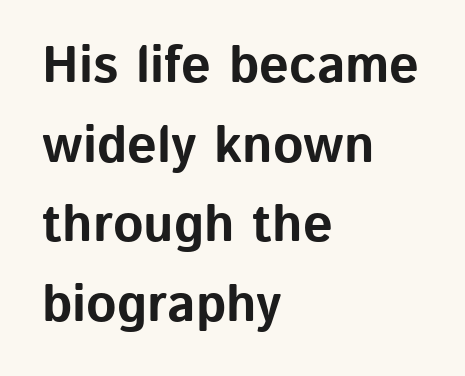
What's the leading like? Ordinary, nothing unusual. Pretty heavy lettering here — definitely bold. The glyphs in this specimen are sans serif. Nope, not italic — everything's standing straight.
